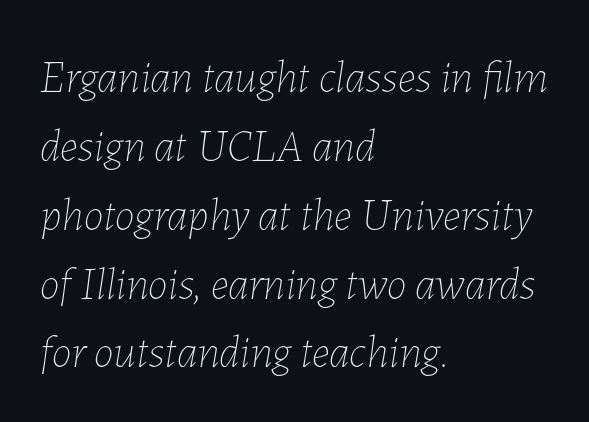
Q: Is the text bold? A: No.
Q: Is the text italic (slanted)? A: Yes, it leans right by about 7 degrees.
Q: Is the text underlined? A: No.
Q: How is the paragraph aligned? A: Left-aligned.
Q: Is the spacing between letters normal or unusually wide? A: Normal.
Q: Is the spacing between lines tight, normal or loose? A: Normal.
Q: Width (condensed, normal, or wide)? A: Normal.
Q: Stroke contrast? A: Low.
Q: x-height? A: Medium.
Q: Monospaced? A: No.
